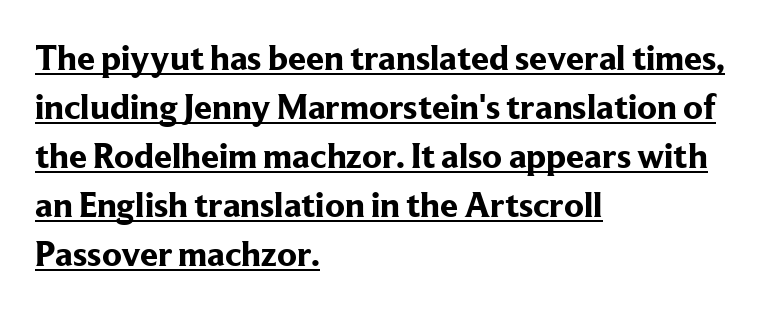
Students, observe the line beneath the letters — that is underlining. The face used here is rendered with its standard letterfit. Italic: no, the glyphs are upright roman. The letters advance in unequal steps, a hallmark of proportional type.
